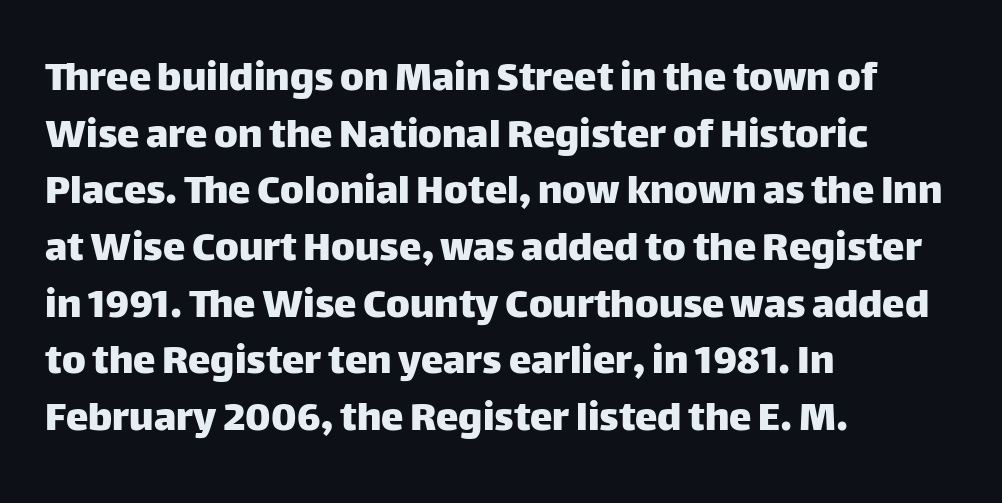
Q: Is the text italic (slanted)? A: No, it is upright.
Q: Is the typeface a serif or a sans-serif typeface? A: Sans-serif.
Q: Is the text underlined? A: No.
Q: How is the paragraph aligned? A: Left-aligned.
Q: Is the spacing between letters normal or unusually wide? A: Normal.
Q: Is the spacing between lines tight, normal or loose? A: Normal.
Q: Width (condensed, normal, or wide)? A: Normal.
Q: Stroke contrast? A: Low.
Q: x-height? A: Large.
Q: Monospaced? A: No.
